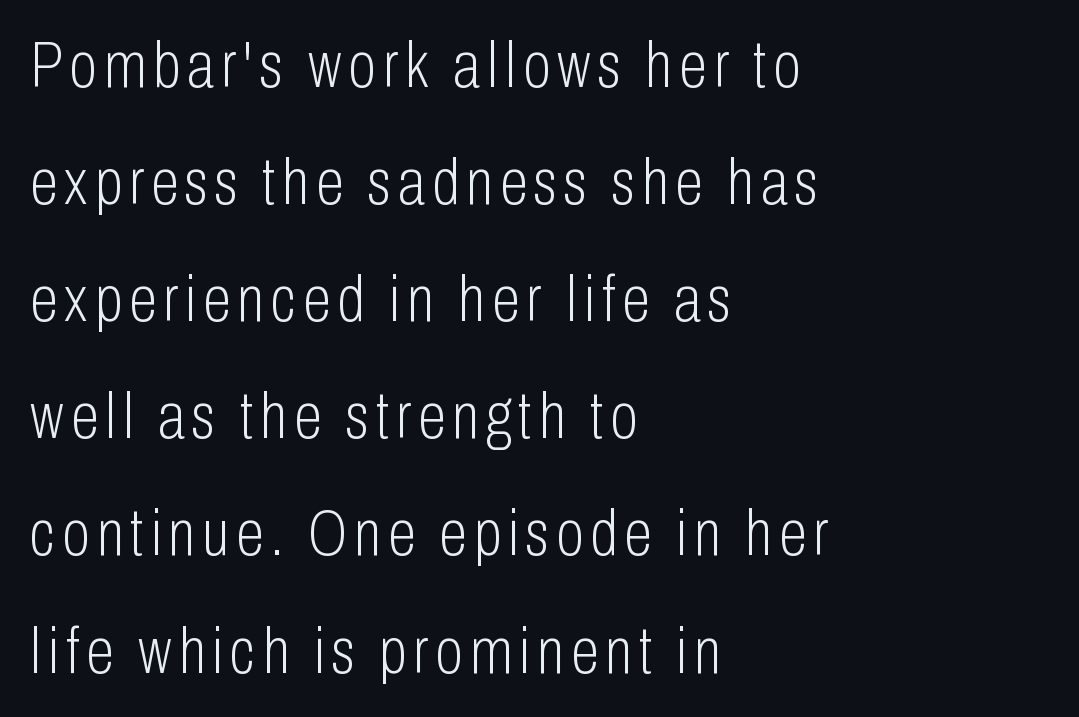
{"serif": "no", "italic": "no", "bold": "no", "weight": "light", "width": "condensed", "stroke_contrast": "low", "x_height": "medium", "monospaced": "no", "underline": "no", "align": "left", "line_spacing_ratio": 1.83, "glyph_px": 64}
